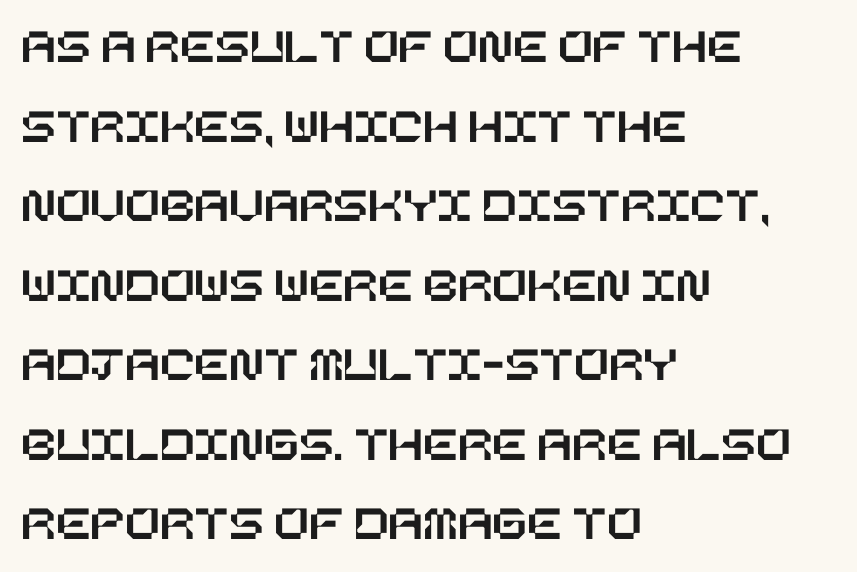
The image shows 51 px text type, upright; set left-aligned, normal line spacing (1.56x), normal letter spacing, not underlined; low stroke contrast and a large x-height.
